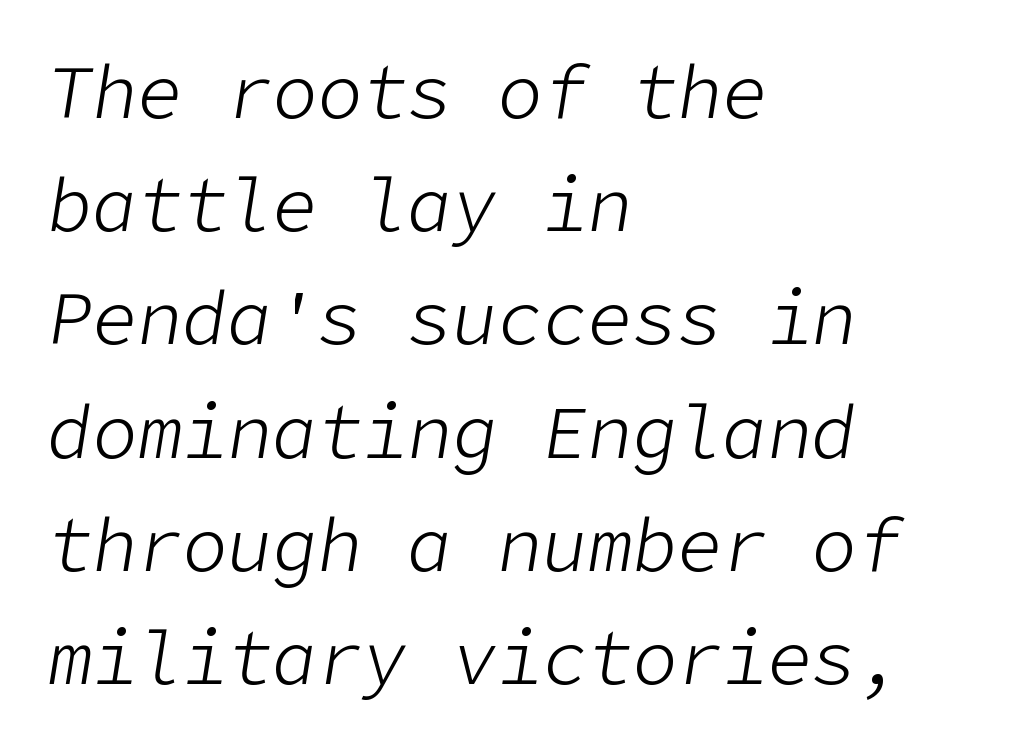
{"italic": "yes", "lean": "right", "slant_degrees": 9, "bold": "no", "weight": "light", "width": "normal", "stroke_contrast": "low", "x_height": "medium", "underline": "no", "align": "left", "line_spacing": "normal", "line_spacing_ratio": 1.51, "letter_spacing": "normal", "letter_spacing_em": 0.0, "glyph_px": 75}
